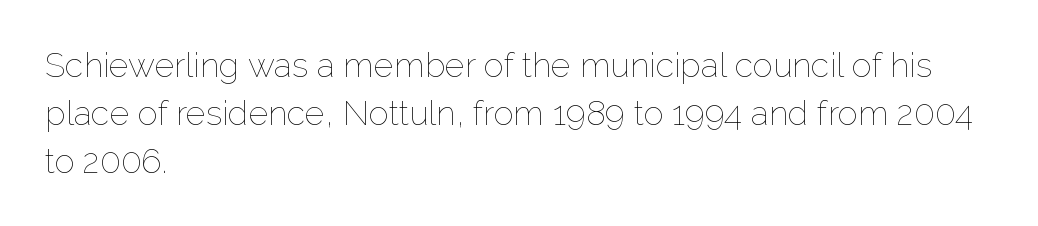
The image shows 34 px thin type, upright; set left-aligned, normal line spacing (1.41x), normal letter spacing, not underlined; low stroke contrast and a medium x-height.
